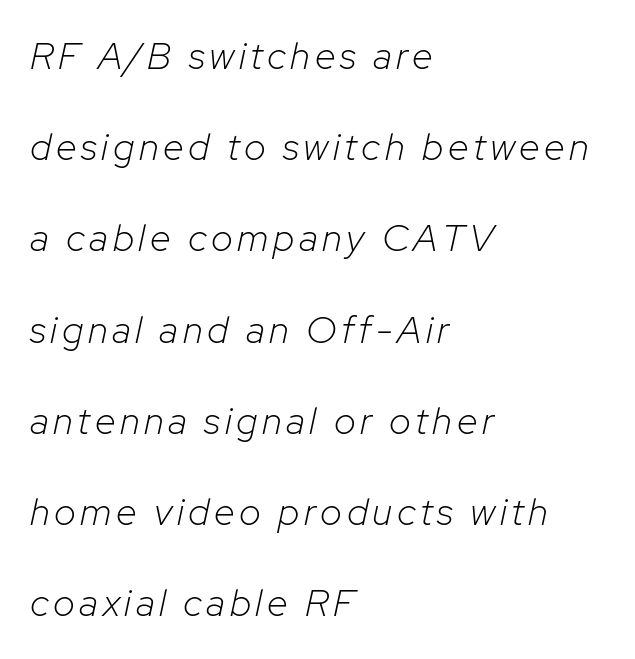
The image shows 38 px light type, italic (leaning right); set left-aligned, loose line spacing (2.4x), not underlined; low stroke contrast and a medium x-height.
